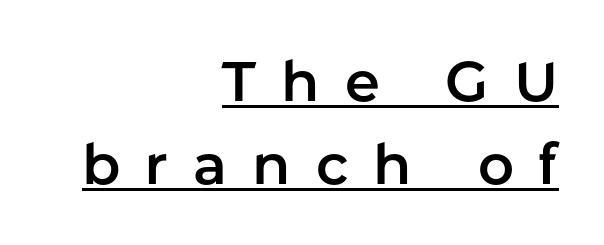
Descenders here cross a horizontal rule under the line. Characters follow at a spacing far wider than the type designer built in. A normal amount of white space separates one row of letters from the next. The rendering shows plain stroke endings on the letterforms — a sans-serif design. Each letter keeps its own natural width here, so spacing adapts to shape.
